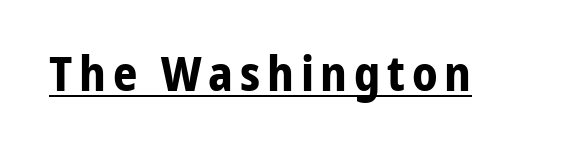
{"serif": "no", "italic": "no", "bold": "yes", "weight": "bold", "width": "normal", "stroke_contrast": "low", "x_height": "medium", "monospaced": "no", "underline": "yes", "glyph_px": 48}
